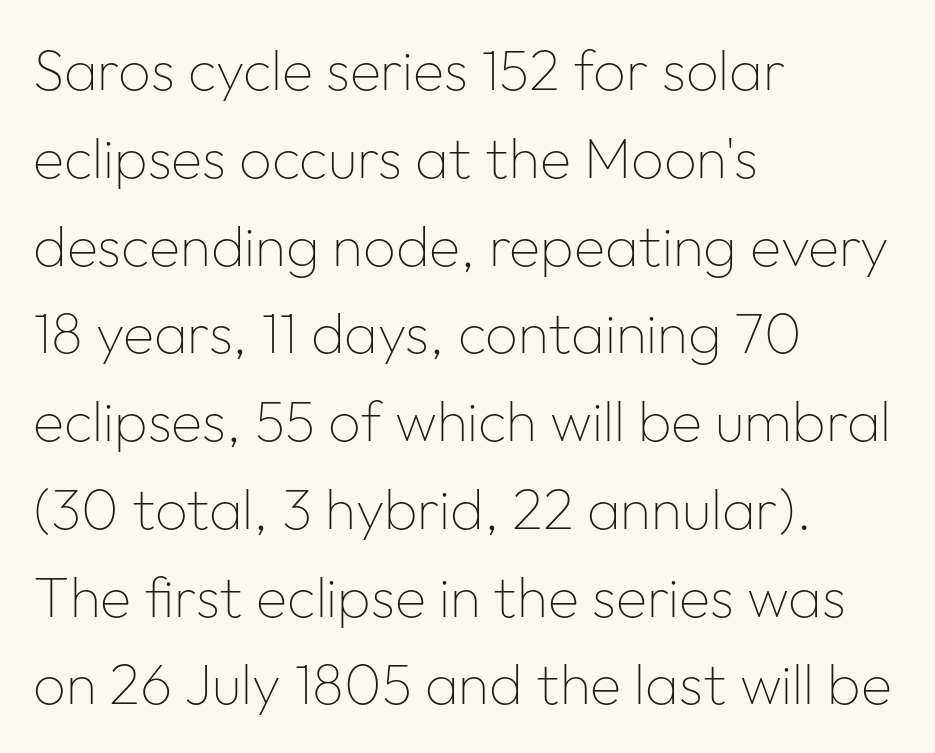
Vertical spacing — default. The axis of the letterforms is exactly vertical. The face used here is a sans, in the tradition of grotesques and geometrics. The rendering keeps characters at their native spacing. Here the designer chose a conventional face with non-uniform glyph widths.
